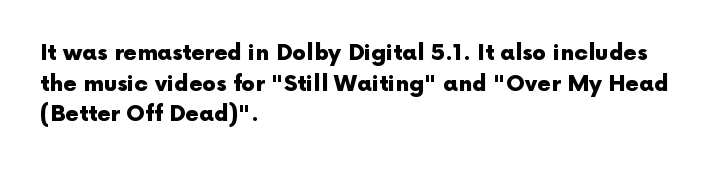
Q: Is the text bold? A: Yes.
Q: Is the text italic (slanted)? A: No, it is upright.
Q: Is the text underlined? A: No.
Q: How is the paragraph aligned? A: Left-aligned.
Q: Is the spacing between letters normal or unusually wide? A: Normal.
Q: Is the spacing between lines tight, normal or loose? A: Normal.
